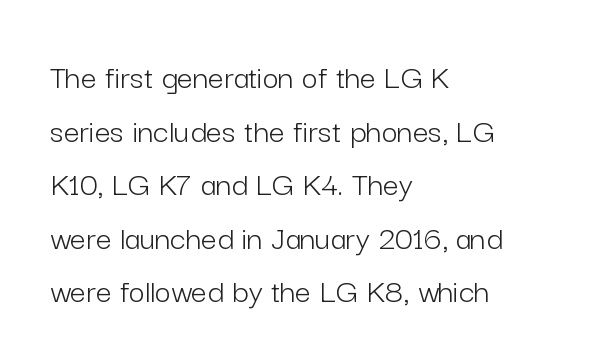
The image shows 35 px light sans-serif type, upright; set left-aligned, normal line spacing (1.53x), normal letter spacing, not underlined; low stroke contrast and a medium x-height.
